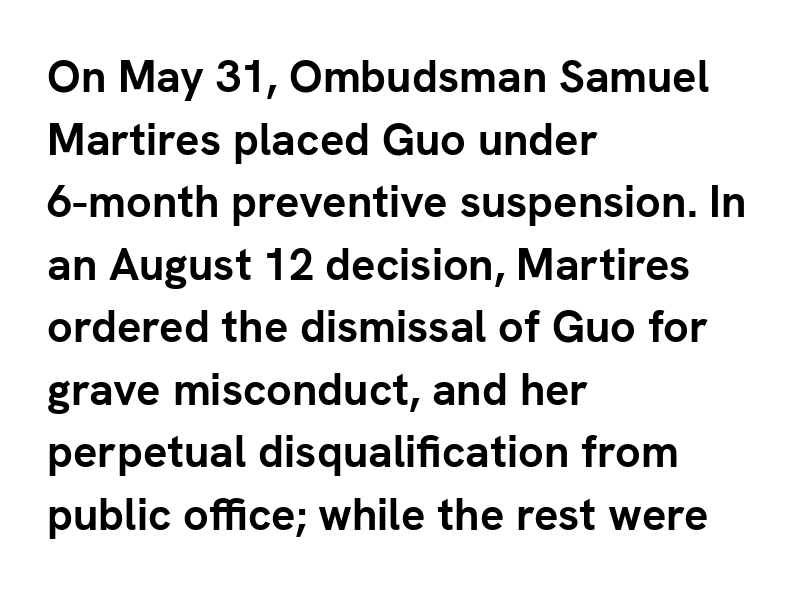
The image shows 45 px semibold sans-serif type, upright; set left-aligned, normal line spacing (1.39x), normal letter spacing, not underlined; low stroke contrast and a medium x-height.
